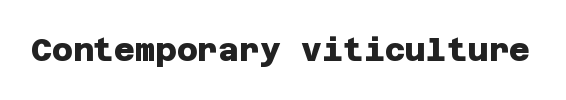
Look at the bottom of the vertical strokes: they stop flat, with no serifs. Decoration check: the copy has no underline. The face used here has the dense, thick strokes of a bold. Look at the tracking — it's just the regular setting, nothing added.
